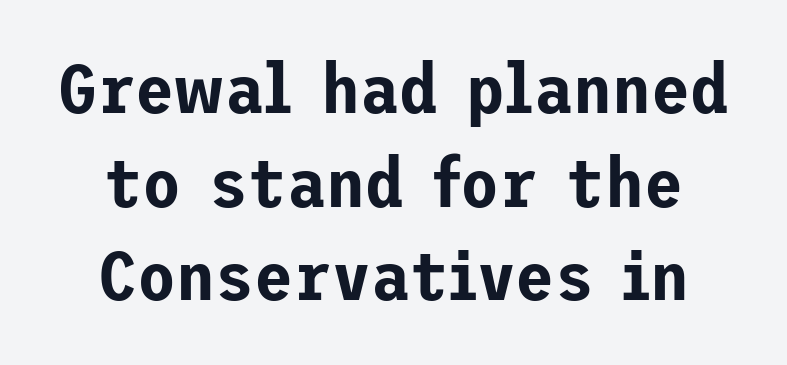
The image shows 71 px sans-serif type, upright; set normal line spacing (1.32x), normal letter spacing, not underlined; low stroke contrast and a medium x-height.
